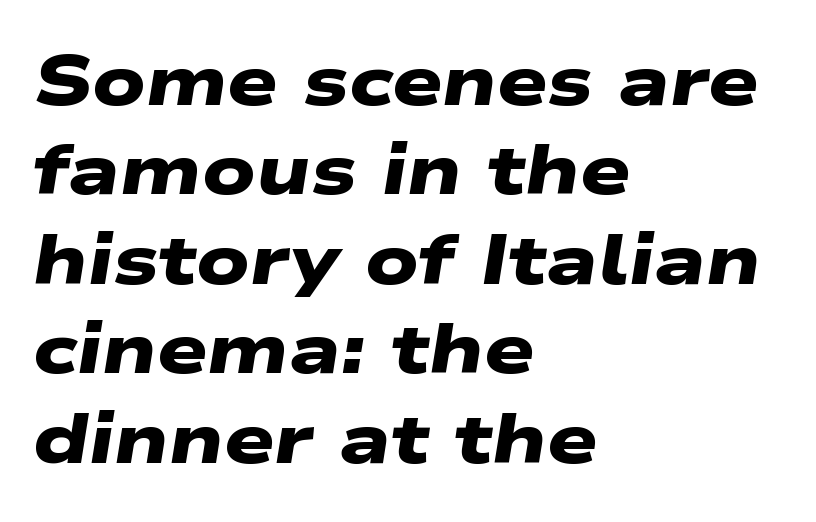
{"serif": "no", "bold": "yes", "weight": "heavy", "width": "wide", "stroke_contrast": "low", "x_height": "medium", "monospaced": "no", "underline": "no", "align": "left", "line_spacing": "normal", "line_spacing_ratio": 1.26, "letter_spacing": "normal", "letter_spacing_em": 0.0, "glyph_px": 71}
